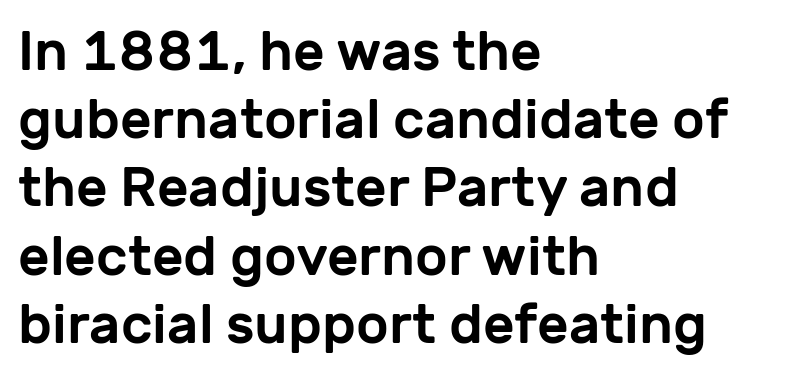
Q: Is the text italic (slanted)? A: No, it is upright.
Q: Is the typeface a serif or a sans-serif typeface? A: Sans-serif.
Q: Is the text underlined? A: No.
Q: How is the paragraph aligned? A: Left-aligned.
Q: Is the spacing between letters normal or unusually wide? A: Normal.
Q: Width (condensed, normal, or wide)? A: Normal.
Q: Stroke contrast? A: Low.
Q: x-height? A: Medium.
Q: Monospaced? A: No.
